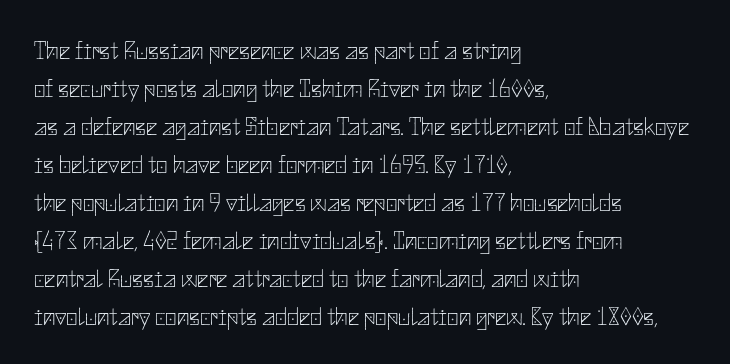
{"italic": "no", "bold": "no", "underline": "no", "align": "left", "line_spacing": "normal", "line_spacing_ratio": 1.52, "letter_spacing": "normal", "letter_spacing_em": 0.0, "glyph_px": 25}
